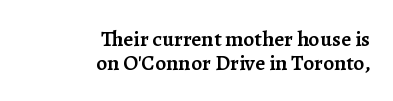
{"italic": "no", "bold": "semi", "underline": "no", "align": "right", "line_spacing": "tight", "line_spacing_ratio": 1.08, "letter_spacing": "normal", "letter_spacing_em": 0.0, "glyph_px": 22}
